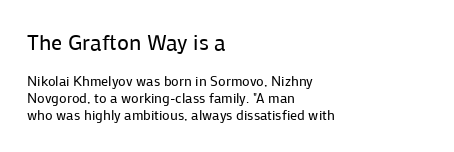
These glyphs show unthickened strokes, regular width or finer. Words appear dense and cohesive because spacing is normal. Caption: upper text group enlarged, lower text group reduced. The letters stand upright; this is a roman face.
